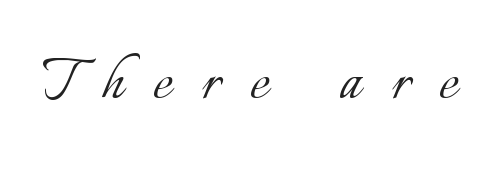
The image shows 71 px light type; set unusually wide letter spacing (+0.42 em), not underlined; low stroke contrast and a small x-height.
